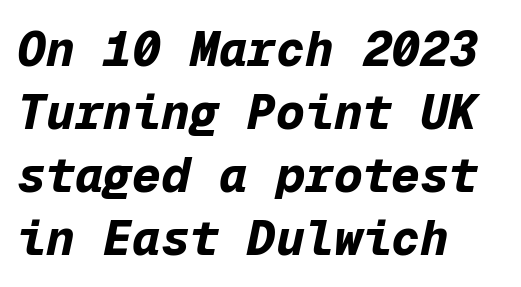
The image shows 48 px bold type, italic (leaning right), monospaced; set left-aligned, normal line spacing (1.31x), normal letter spacing, not underlined; low stroke contrast and a medium x-height.
